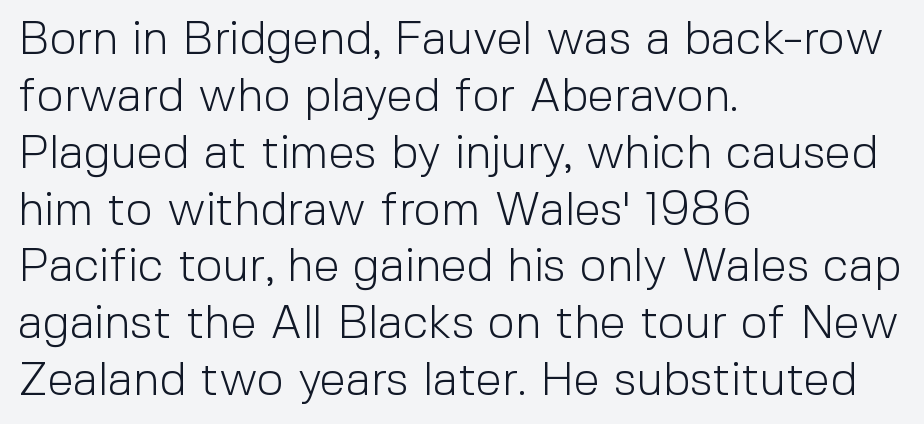
{"serif": "no", "italic": "no", "bold": "no", "weight": "light", "width": "normal", "x_height": "medium", "monospaced": "no", "underline": "no", "align": "left", "line_spacing_ratio": 1.21, "letter_spacing": "normal", "letter_spacing_em": 0.0, "glyph_px": 47}
